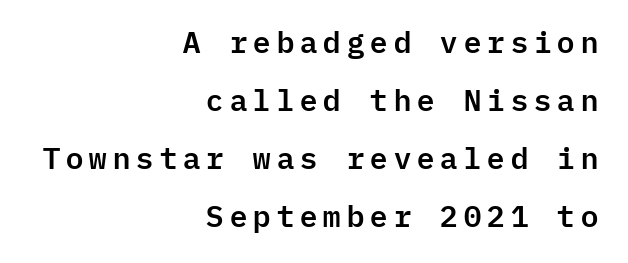
{"serif": "no", "italic": "no", "width": "normal", "stroke_contrast": "low", "x_height": "medium", "monospaced": "yes", "underline": "no", "align": "right", "line_spacing": "loose", "line_spacing_ratio": 1.93, "glyph_px": 30}
